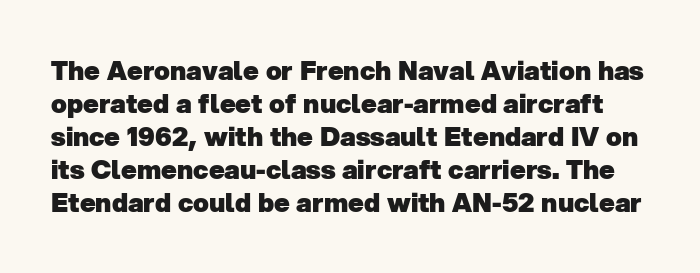
{"bold": "yes", "underline": "no", "line_spacing": "normal", "line_spacing_ratio": 1.27, "letter_spacing": "normal", "letter_spacing_em": 0.0, "glyph_px": 26}
